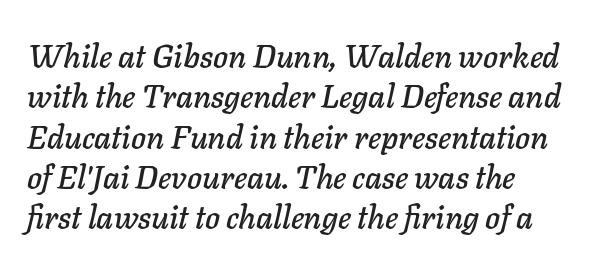
Q: Is the text italic (slanted)? A: Yes, it leans right by about 11 degrees.
Q: Is the text underlined? A: No.
Q: How is the paragraph aligned? A: Left-aligned.
Q: Is the spacing between letters normal or unusually wide? A: Normal.
Q: Is the spacing between lines tight, normal or loose? A: Normal.
Q: Width (condensed, normal, or wide)? A: Normal.
Q: Stroke contrast? A: Low.
Q: x-height? A: Medium.
Q: Monospaced? A: No.
